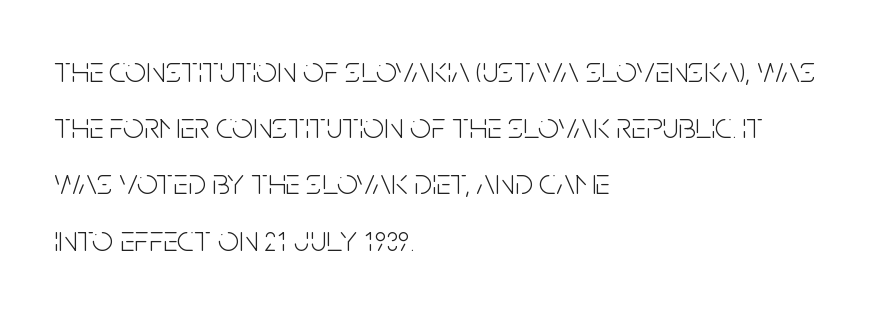
{"serif": "no", "italic": "no", "bold": "no", "weight": "light", "width": "condensed", "stroke_contrast": "low", "x_height": "large", "monospaced": "no", "underline": "no", "align": "left", "line_spacing": "normal", "line_spacing_ratio": 1.52, "letter_spacing": "normal", "letter_spacing_em": 0.0, "glyph_px": 37}
